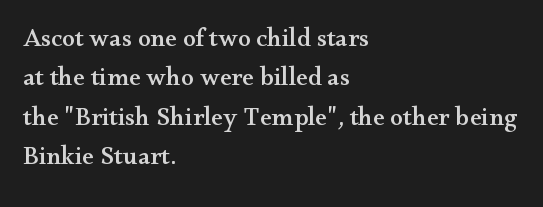
{"italic": "no", "underline": "no", "align": "left", "line_spacing": "normal", "line_spacing_ratio": 1.51, "letter_spacing": "normal", "letter_spacing_em": 0.0, "glyph_px": 26}
